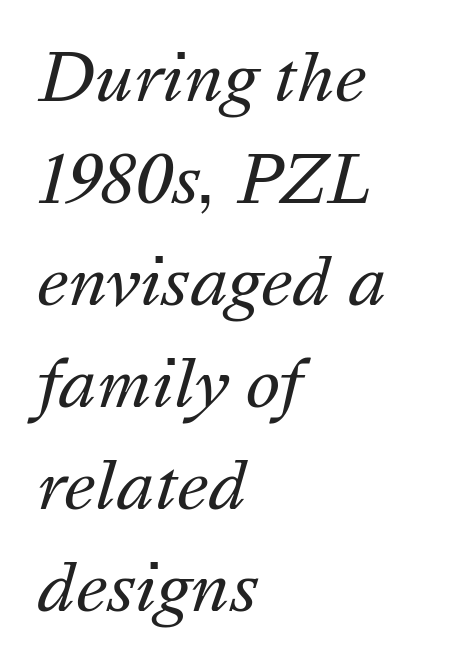
Q: Is the text bold? A: No.
Q: Is the text italic (slanted)? A: Yes, it leans right by about 16 degrees.
Q: Is the text underlined? A: No.
Q: How is the paragraph aligned? A: Left-aligned.
Q: Is the spacing between letters normal or unusually wide? A: Normal.
Q: Is the spacing between lines tight, normal or loose? A: Normal.
Q: Width (condensed, normal, or wide)? A: Normal.
Q: Stroke contrast? A: Medium.
Q: x-height? A: Medium.
Q: Monospaced? A: No.
